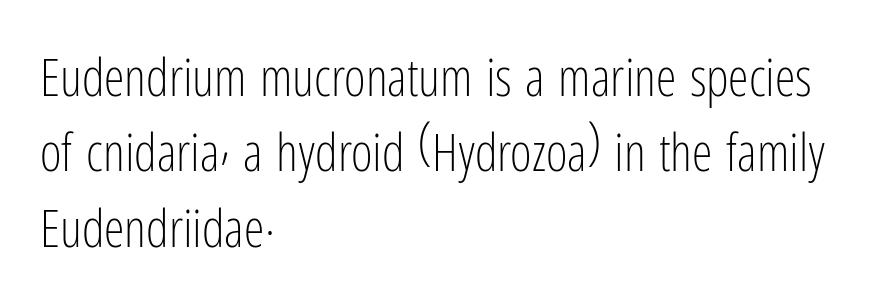
These lines stack with their left ends in a neat column. The letterforms sit shoulder to shoulder at normal distance. Rows of type keep a routine distance in the vertical direction. The letterforms sit at book weight or below. The rendering uses natural spacing where letterforms have individual widths.
